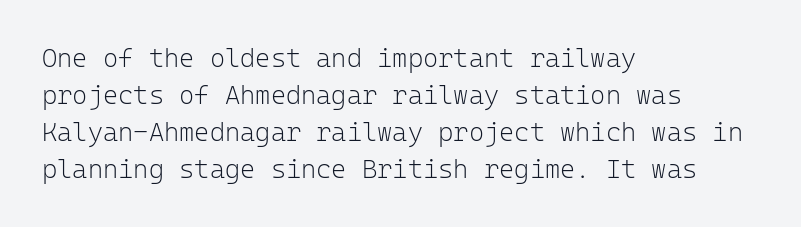
Q: Is the text bold? A: No.
Q: Is the text italic (slanted)? A: No, it is upright.
Q: Is the text underlined? A: No.
Q: How is the paragraph aligned? A: Left-aligned.
Q: Is the spacing between letters normal or unusually wide? A: Normal.
Q: Is the spacing between lines tight, normal or loose? A: Normal.
